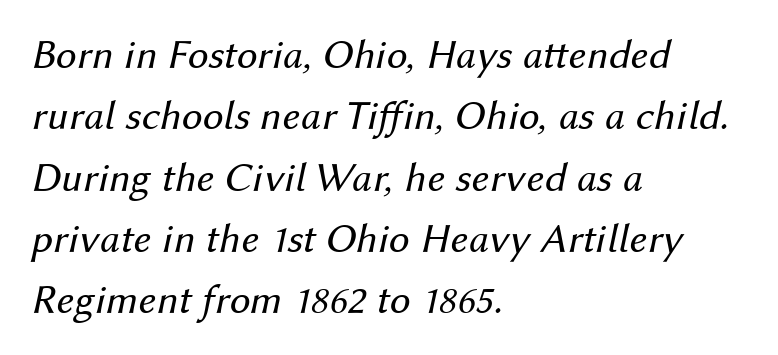
Q: Is the text bold? A: No.
Q: Is the text italic (slanted)? A: Yes, it leans right by about 12 degrees.
Q: Is the text underlined? A: No.
Q: How is the paragraph aligned? A: Left-aligned.
Q: Is the spacing between letters normal or unusually wide? A: Normal.
Q: Is the spacing between lines tight, normal or loose? A: Normal.
Q: Width (condensed, normal, or wide)? A: Normal.
Q: Stroke contrast? A: Medium.
Q: x-height? A: Medium.
Q: Monospaced? A: No.
